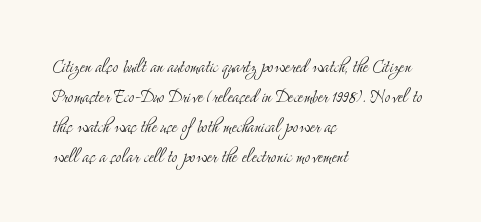
The image shows 22 px text type; set left-aligned, normal line spacing (1.36x), normal letter spacing, not underlined.
